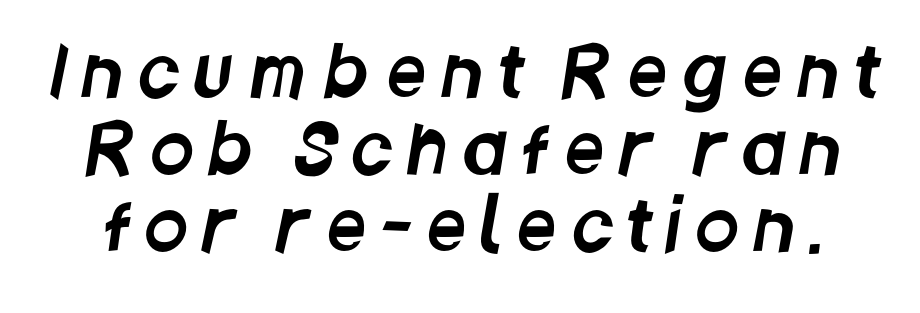
The image shows 70 px condensed sans-serif type; set tight line spacing (1.1x), unusually wide letter spacing (+0.22 em), not underlined; low stroke contrast and a large x-height.
